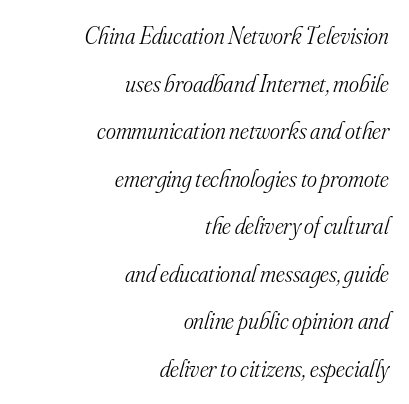
{"italic": "yes", "lean": "right", "slant_degrees": 16, "bold": "no", "underline": "no", "align": "right", "line_spacing": "loose", "line_spacing_ratio": 1.98, "letter_spacing": "normal", "letter_spacing_em": 0.0, "glyph_px": 24}
